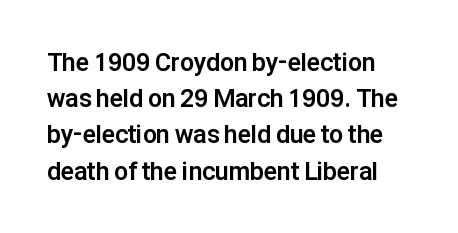
The image shows 25 px bold type, upright; set normal line spacing (1.45x), normal letter spacing, not underlined.
